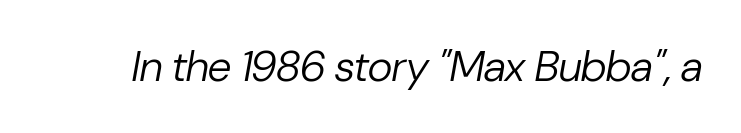
{"italic": "yes", "lean": "right", "slant_degrees": 10, "bold": "no", "weight": "regular", "width": "normal", "stroke_contrast": "low", "x_height": "medium", "monospaced": "no", "underline": "no", "letter_spacing": "normal", "letter_spacing_em": 0.0, "glyph_px": 43}
